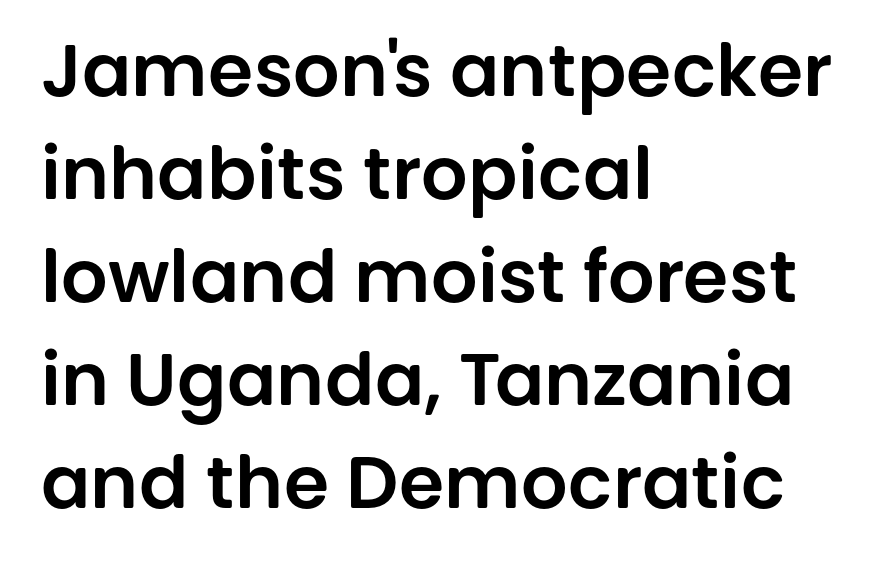
{"serif": "no", "italic": "no", "width": "normal", "stroke_contrast": "low", "x_height": "large", "monospaced": "no", "underline": "no", "align": "left", "line_spacing": "normal", "line_spacing_ratio": 1.41, "letter_spacing": "normal", "letter_spacing_em": 0.0, "glyph_px": 73}
